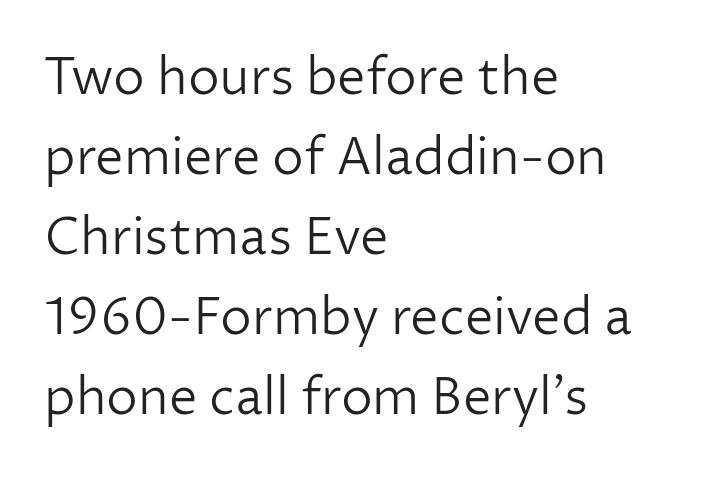
Q: Is the text bold? A: No.
Q: Is the text italic (slanted)? A: No, it is upright.
Q: Is the typeface a serif or a sans-serif typeface? A: Sans-serif.
Q: Is the text underlined? A: No.
Q: How is the paragraph aligned? A: Left-aligned.
Q: Is the spacing between letters normal or unusually wide? A: Normal.
Q: Is the spacing between lines tight, normal or loose? A: Normal.
Q: Width (condensed, normal, or wide)? A: Normal.
Q: Stroke contrast? A: Low.
Q: x-height? A: Medium.
Q: Monospaced? A: No.
